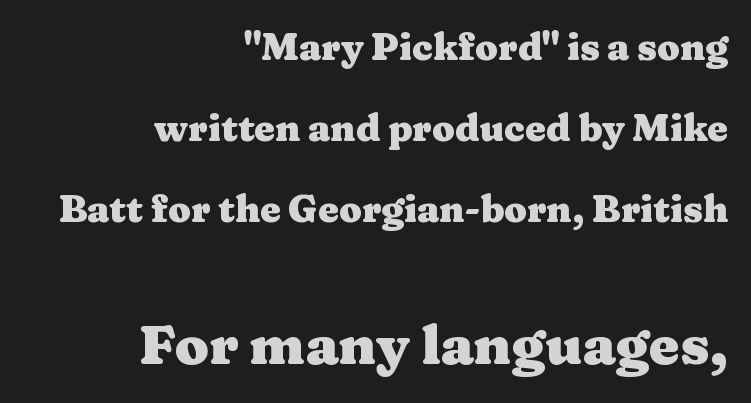
Tall strokes in this sample are plumb rather than angled. The letters advance in unequal steps, a hallmark of proportional type. One-word summary of the alignment: right. These lines keep a tight, regular rhythm from letter to letter.
